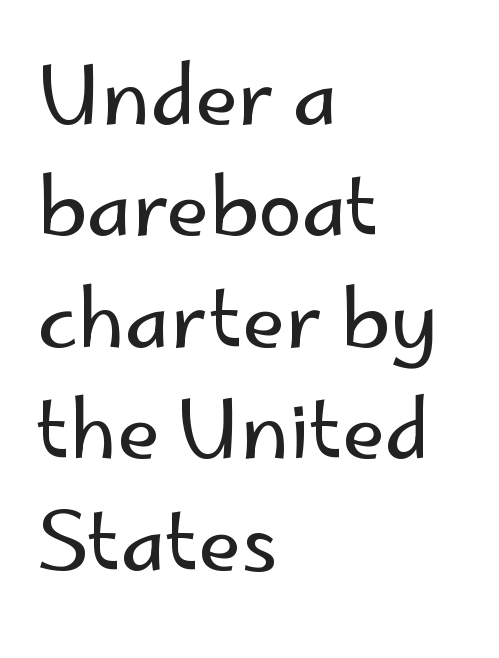
The image shows 79 px regular-weight sans-serif type, upright; set left-aligned, normal line spacing (1.41x), normal letter spacing, not underlined; low stroke contrast and a small x-height.
